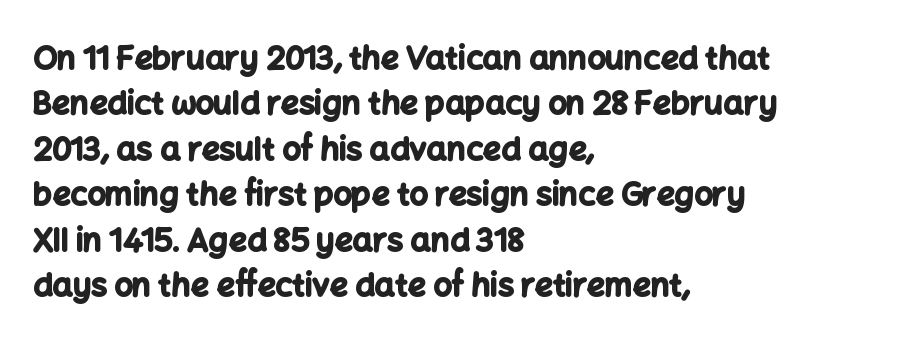
The image shows 32 px bold sans-serif type, upright; set left-aligned, normal line spacing (1.42x), normal letter spacing, not underlined; low stroke contrast and a medium x-height.
